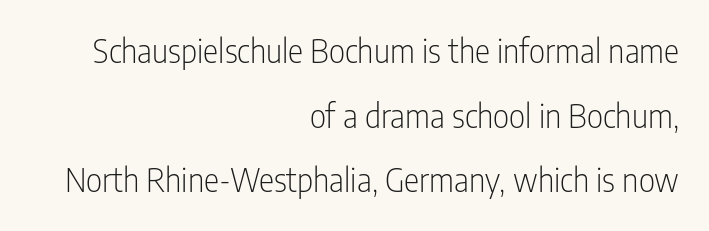
The image shows 32 px light, condensed sans-serif type, upright; set right-aligned, loose line spacing (2.02x), normal letter spacing, not underlined; low stroke contrast and a medium x-height.
